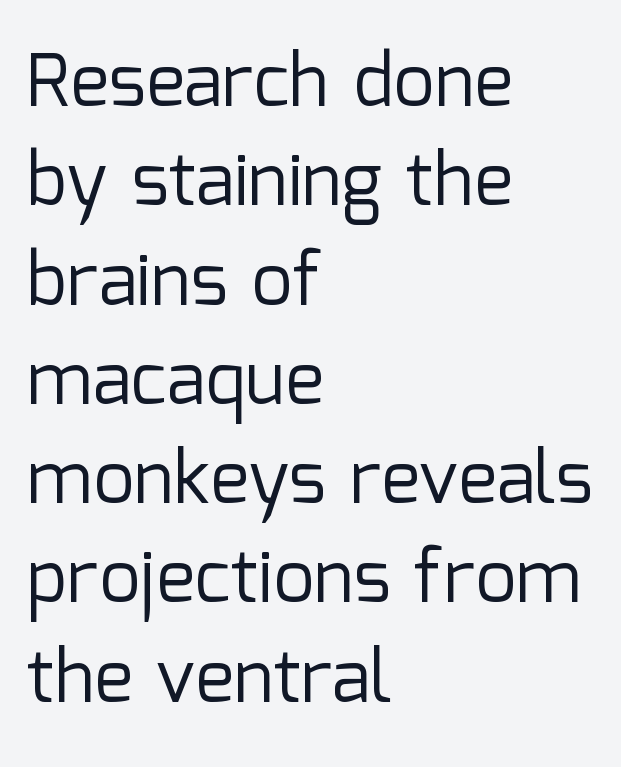
Q: Is the text bold? A: No.
Q: Is the text italic (slanted)? A: No, it is upright.
Q: Is the typeface a serif or a sans-serif typeface? A: Sans-serif.
Q: Is the text underlined? A: No.
Q: How is the paragraph aligned? A: Left-aligned.
Q: Is the spacing between letters normal or unusually wide? A: Normal.
Q: Is the spacing between lines tight, normal or loose? A: Normal.
Q: Width (condensed, normal, or wide)? A: Normal.
Q: Stroke contrast? A: Low.
Q: x-height? A: Medium.
Q: Monospaced? A: No.
